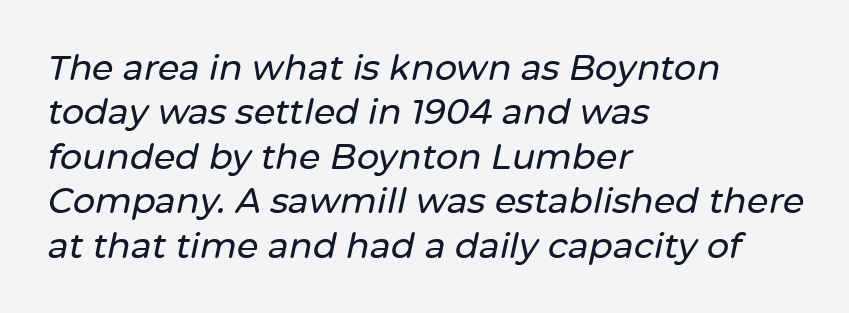
{"italic": "yes", "lean": "right", "slant_degrees": 12, "width": "normal", "stroke_contrast": "low", "x_height": "medium", "monospaced": "no", "underline": "no", "align": "left", "line_spacing": "normal", "line_spacing_ratio": 1.27, "letter_spacing": "normal", "letter_spacing_em": 0.0, "glyph_px": 35}
